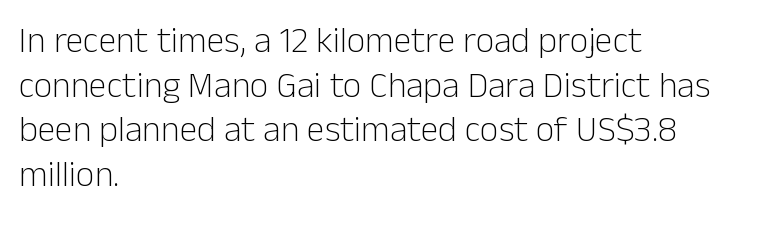
It's the straight-up-and-down kind of type. Type without underlining. Tracking value appears to be zero — textbook default spacing. The passage shown is not bold in any degree.
